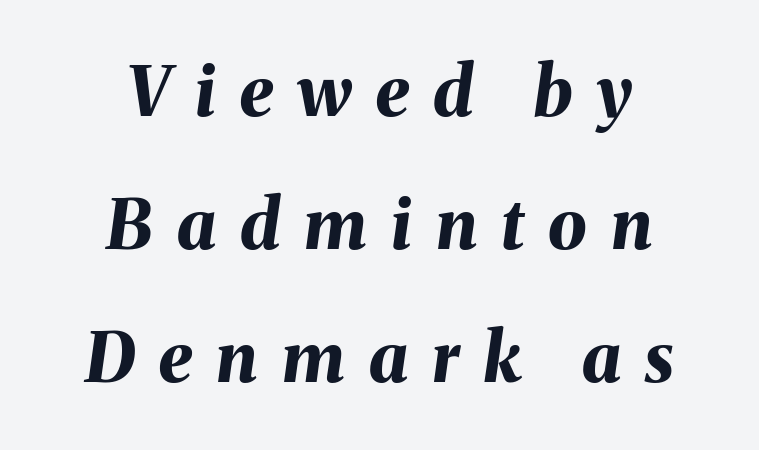
{"italic": "yes", "lean": "right", "slant_degrees": 8, "bold": "yes", "weight": "bold", "width": "normal", "stroke_contrast": "medium", "x_height": "medium", "monospaced": "no", "underline": "no", "align": "center", "line_spacing": "loose", "line_spacing_ratio": 1.93, "letter_spacing": "wide", "letter_spacing_em": 0.35, "glyph_px": 69}
